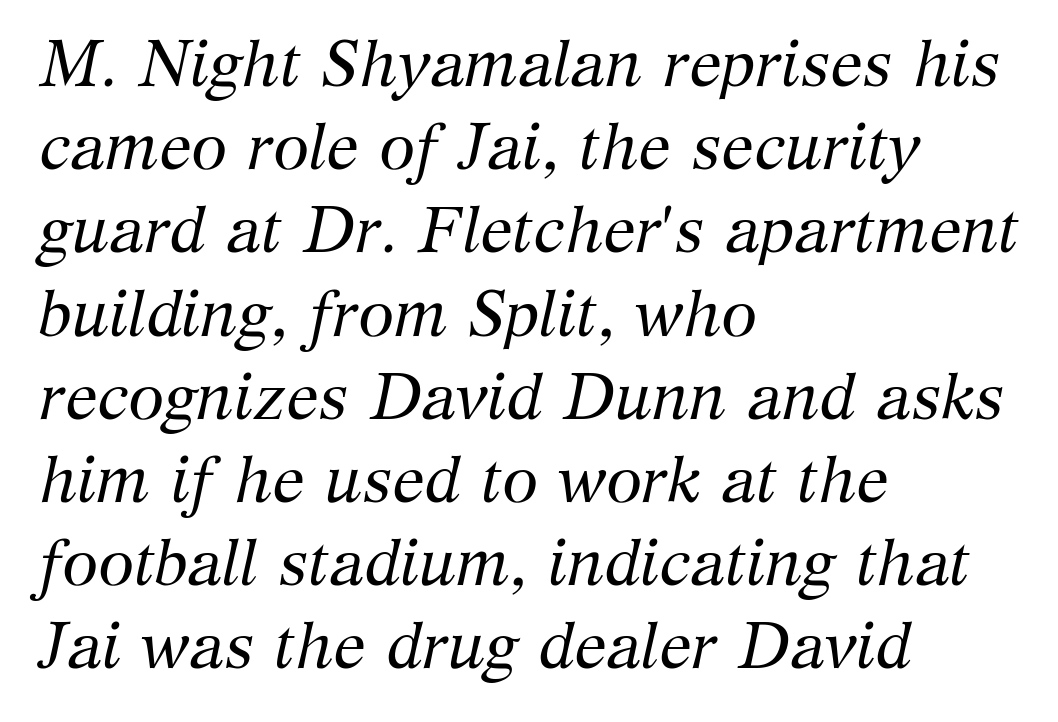
The image shows 65 px regular-weight serif type, italic (leaning right); set left-aligned, normal line spacing (1.28x), normal letter spacing, not underlined; medium stroke contrast and a medium x-height.
